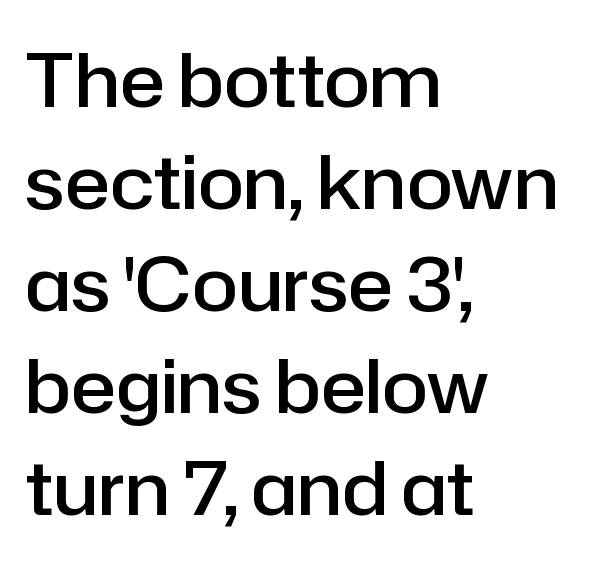
Q: Is the text bold? A: Semi-bold.
Q: Is the text italic (slanted)? A: No, it is upright.
Q: Is the typeface a serif or a sans-serif typeface? A: Sans-serif.
Q: Is the text underlined? A: No.
Q: How is the paragraph aligned? A: Left-aligned.
Q: Is the spacing between letters normal or unusually wide? A: Normal.
Q: Is the spacing between lines tight, normal or loose? A: Normal.
Q: Width (condensed, normal, or wide)? A: Normal.
Q: Stroke contrast? A: Low.
Q: x-height? A: Medium.
Q: Monospaced? A: No.
